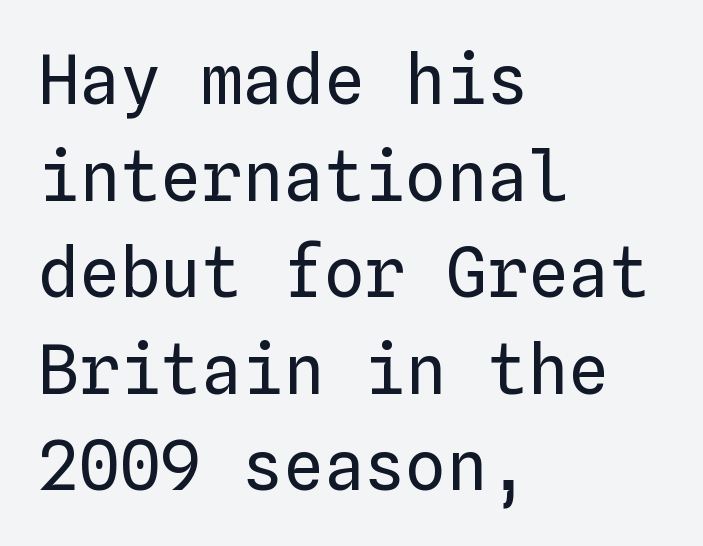
The image shows 68 px regular-weight type, upright, monospaced; set left-aligned, normal line spacing (1.42x), normal letter spacing, not underlined; low stroke contrast and a medium x-height.
